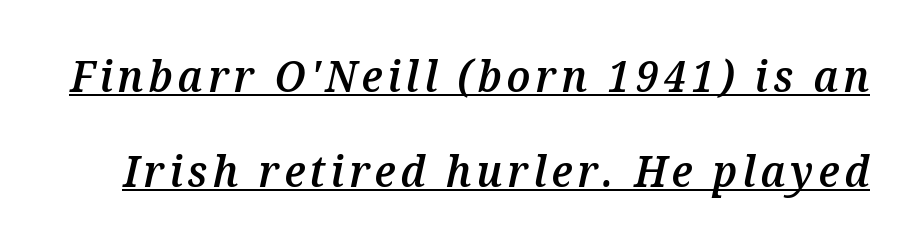
The image shows 44 px semibold type, italic (leaning right); set loose line spacing (2.16x), underlined; medium stroke contrast and a medium x-height.
